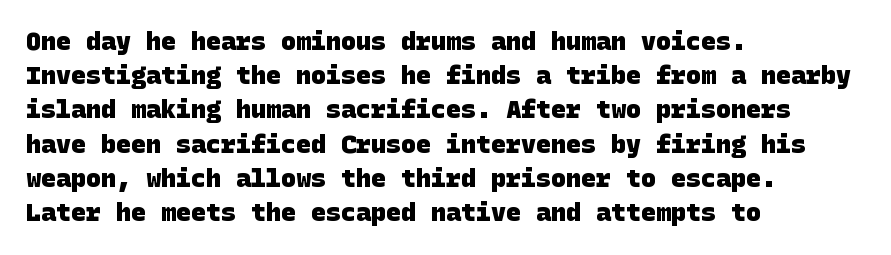
{"bold": "yes", "underline": "no", "align": "left", "line_spacing": "normal", "line_spacing_ratio": 1.37, "letter_spacing": "normal", "letter_spacing_em": 0.0, "glyph_px": 25}
